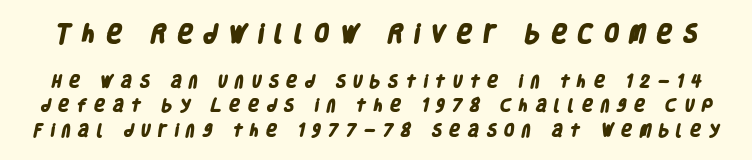
Q: Is the text bold? A: Yes.
Q: Is the text underlined? A: No.
Q: Is the spacing between letters normal or unusually wide? A: Unusually wide.
Q: Which block of text is set in a larger size, the first (top) or the second (bottom)? A: The first (top) one.
